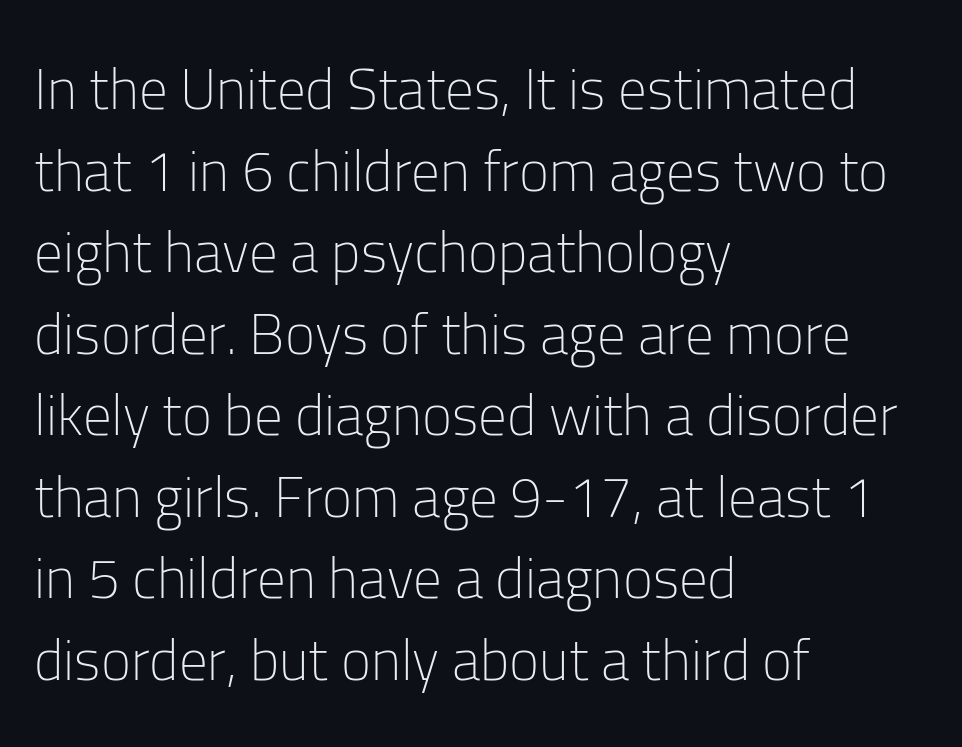
A typesetter would call this leading conventional body-copy spacing. Horizontally, the lines are justified to the leading edge only. The passage shown has conventional tracking throughout. Is this a fixed-width face? No — the glyphs have proportional, varying widths.
